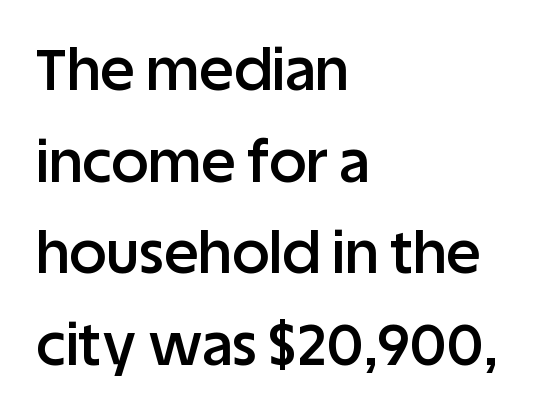
The image shows 58 px semibold sans-serif type, upright; set left-aligned, normal line spacing (1.58x), normal letter spacing, not underlined; low stroke contrast and a large x-height.
